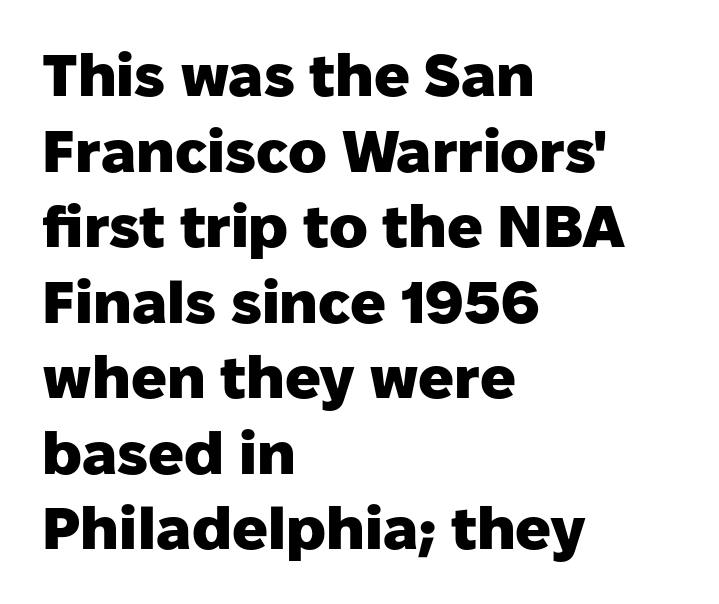
This sample is left-justified, so line endings fall wherever the words run out. The glyphs are unaccompanied by any horizontal stroke below them. No italicization has been applied; the sample stays upright. How are the letters spaced? Ordinarily, with no added tracking.
